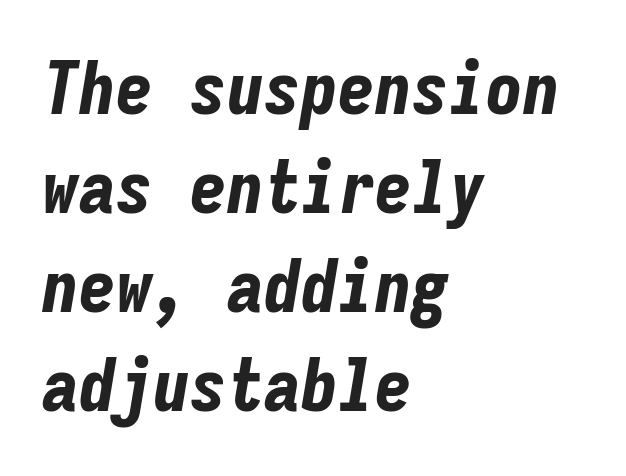
Descender tails drop into unmarked territory. Which margin do the lines hug? The left one — the right edge is uneven. In terms of letterspacing, this is plain default setting. Monospaced: the letters line up in strict vertical columns. Is the type slanted? Yes — the strokes lean at a clear angle. Students, observe: this is what conventionally led text looks like.
